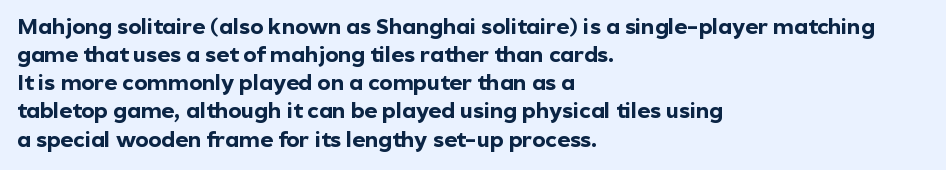
{"italic": "no", "bold": "yes", "underline": "no", "align": "left", "line_spacing": "normal", "line_spacing_ratio": 1.28, "letter_spacing": "normal", "letter_spacing_em": 0.0, "glyph_px": 22}
